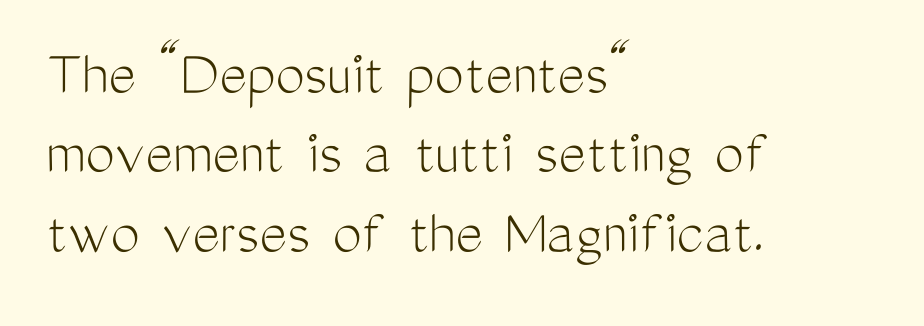
Anything drawn beneath the words? Only blank space. Line beginnings align vertically; line endings do not. Character widths vary here, with narrow letters taking less room than wide ones. The font is comparable to plain body text, perhaps lighter. Serif or sans? Sans — the stroke terminals are bare.
